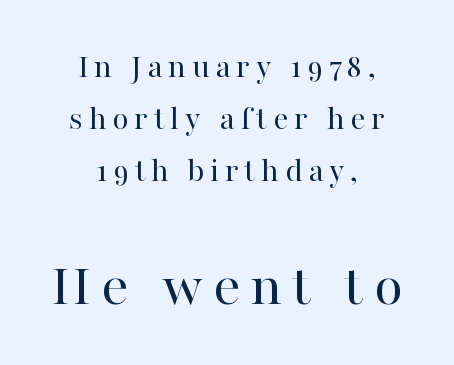
Q: Is the text bold? A: No.
Q: Is the text italic (slanted)? A: No, it is upright.
Q: Is the typeface a serif or a sans-serif typeface? A: Serif.
Q: Is the text underlined? A: No.
Q: How is the paragraph aligned? A: Centered.
Q: Is the spacing between lines tight, normal or loose? A: Normal.
Q: Which block of text is set in a larger size, the first (top) or the second (bottom)? A: The second (bottom) one.
Q: Width (condensed, normal, or wide)? A: Normal.
Q: Stroke contrast? A: High.
Q: x-height? A: Medium.
Q: Monospaced? A: No.
